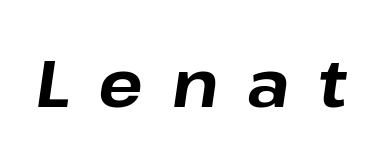
{"italic": "yes", "lean": "right", "slant_degrees": 8, "bold": "yes", "weight": "bold", "width": "normal", "stroke_contrast": "low", "x_height": "medium", "monospaced": "no", "underline": "no", "letter_spacing": "wide", "letter_spacing_em": 0.43, "glyph_px": 66}
